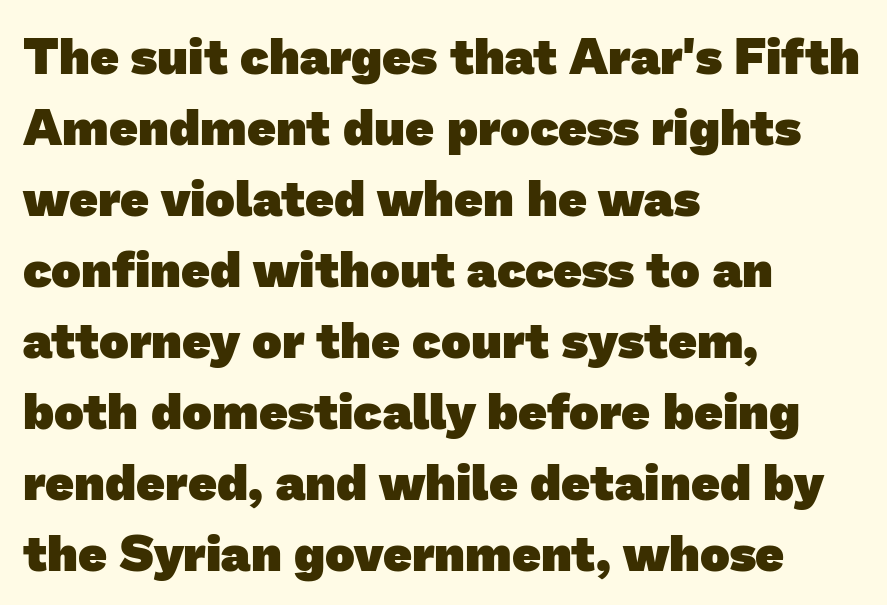
Q: Is the text bold? A: Yes.
Q: Is the typeface a serif or a sans-serif typeface? A: Sans-serif.
Q: Is the text underlined? A: No.
Q: How is the paragraph aligned? A: Left-aligned.
Q: Is the spacing between letters normal or unusually wide? A: Normal.
Q: Is the spacing between lines tight, normal or loose? A: Normal.
Q: Width (condensed, normal, or wide)? A: Normal.
Q: Stroke contrast? A: Low.
Q: x-height? A: Medium.
Q: Monospaced? A: No.
